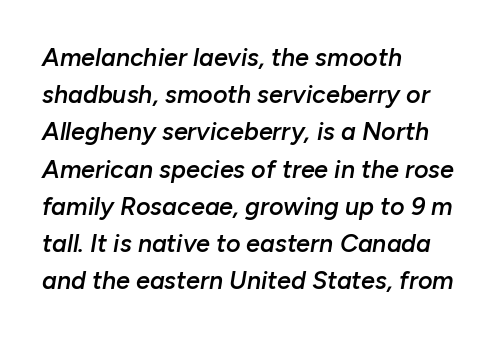
The image shows 25 px text type, italic (leaning right); set left-aligned, normal line spacing (1.49x), normal letter spacing, not underlined.
